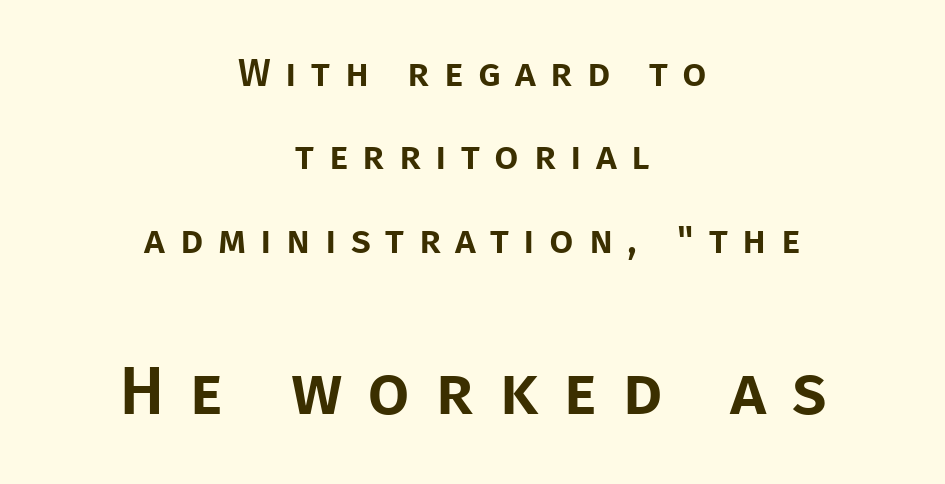
The image shows 68 px sans-serif type, upright; set centered, loose line spacing (2.14x), unusually wide letter spacing (+0.37 em), not underlined; the second (bottom) block is 1.74x larger; low stroke contrast and a large x-height.
